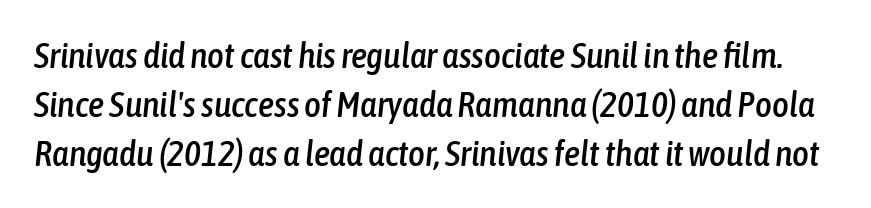
{"italic": "yes", "lean": "right", "slant_degrees": 6, "width": "condensed", "stroke_contrast": "low", "x_height": "medium", "monospaced": "no", "underline": "no", "line_spacing": "normal", "line_spacing_ratio": 1.36, "letter_spacing": "normal", "letter_spacing_em": 0.0, "glyph_px": 36}
